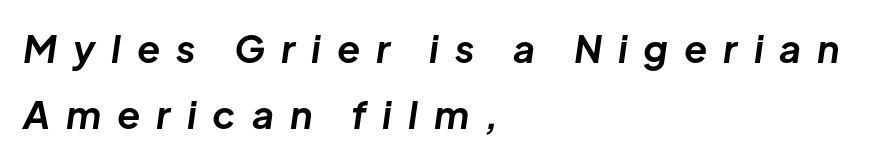
{"italic": "yes", "lean": "right", "slant_degrees": 8, "bold": "yes", "weight": "bold", "width": "normal", "stroke_contrast": "low", "x_height": "medium", "monospaced": "no", "underline": "no", "align": "left", "line_spacing_ratio": 1.74, "letter_spacing": "wide", "letter_spacing_em": 0.42, "glyph_px": 38}
